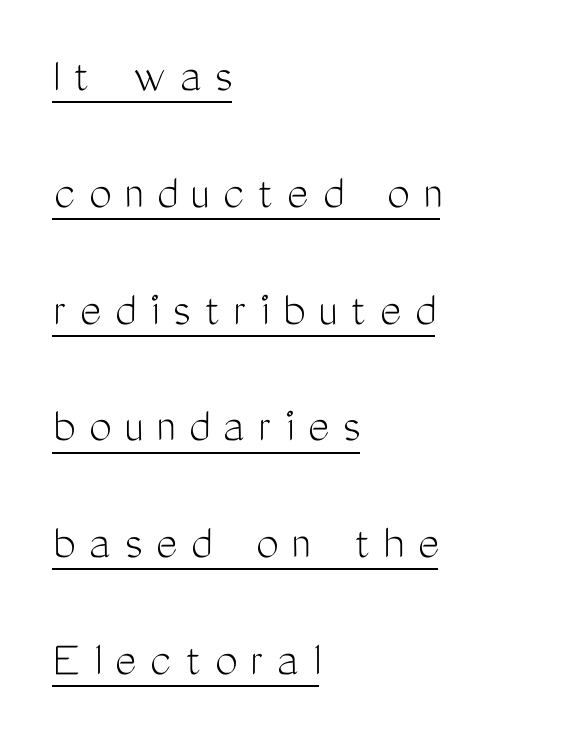
Q: Is the text bold? A: No.
Q: Is the text italic (slanted)? A: No, it is upright.
Q: Is the typeface a serif or a sans-serif typeface? A: Sans-serif.
Q: Is the text underlined? A: Yes.
Q: How is the paragraph aligned? A: Left-aligned.
Q: Is the spacing between letters normal or unusually wide? A: Unusually wide.
Q: Is the spacing between lines tight, normal or loose? A: Loose.
Q: Width (condensed, normal, or wide)? A: Condensed.
Q: Stroke contrast? A: Medium.
Q: x-height? A: Medium.
Q: Monospaced? A: No.
